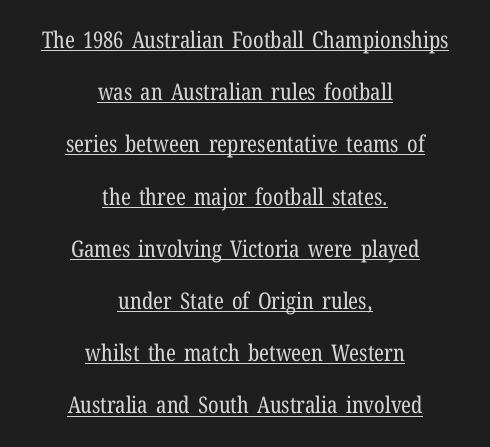
Q: Is the text bold? A: No.
Q: Is the text italic (slanted)? A: No, it is upright.
Q: Is the text underlined? A: Yes.
Q: How is the paragraph aligned? A: Centered.
Q: Is the spacing between letters normal or unusually wide? A: Normal.
Q: Is the spacing between lines tight, normal or loose? A: Loose.
